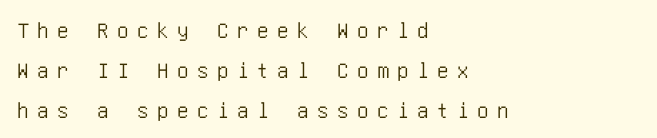
Underlining? Definitely not there. This is roman type, the default non-slanted kind. The passage is arranged the way most books set body copy — flush left. There is plenty of visible air inserted between adjacent glyphs.
